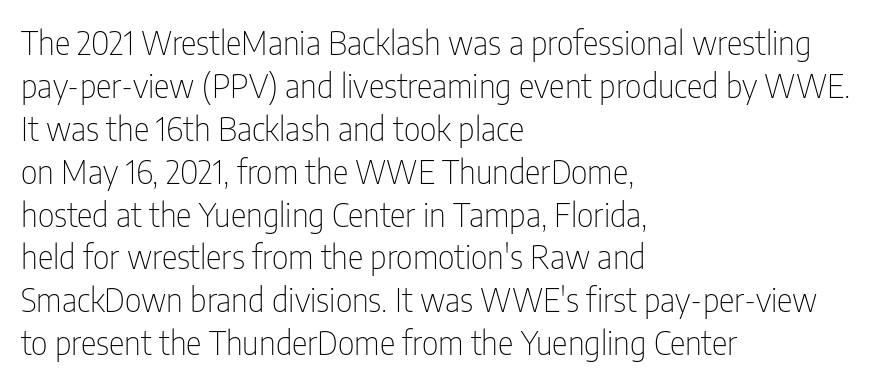
The image shows 33 px thin, condensed sans-serif type, upright; set left-aligned, normal line spacing (1.3x), normal letter spacing, not underlined; low stroke contrast and a medium x-height.
